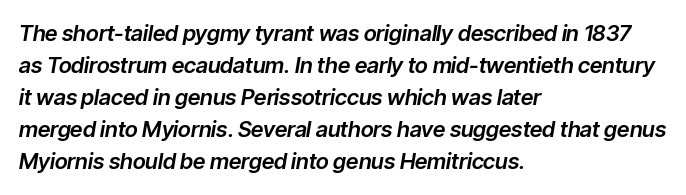
The image shows 22 px text type, italic (leaning right); set left-aligned, normal line spacing (1.46x), normal letter spacing, not underlined.
